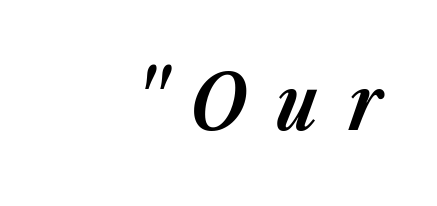
{"italic": "yes", "lean": "right", "slant_degrees": 23, "bold": "yes", "weight": "bold", "width": "normal", "stroke_contrast": "low", "x_height": "medium", "monospaced": "no", "underline": "no", "letter_spacing": "wide", "letter_spacing_em": 0.39, "glyph_px": 77}
